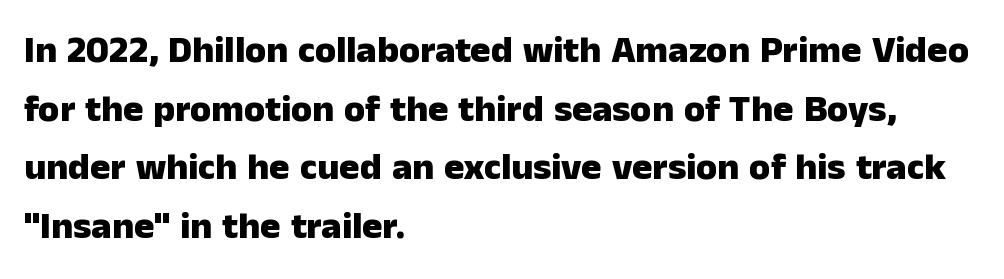
Q: Is the text bold? A: Yes.
Q: Is the text italic (slanted)? A: No, it is upright.
Q: Is the typeface a serif or a sans-serif typeface? A: Sans-serif.
Q: Is the text underlined? A: No.
Q: How is the paragraph aligned? A: Left-aligned.
Q: Is the spacing between letters normal or unusually wide? A: Normal.
Q: Is the spacing between lines tight, normal or loose? A: Normal.
Q: Width (condensed, normal, or wide)? A: Normal.
Q: Stroke contrast? A: Low.
Q: x-height? A: Medium.
Q: Monospaced? A: No.
